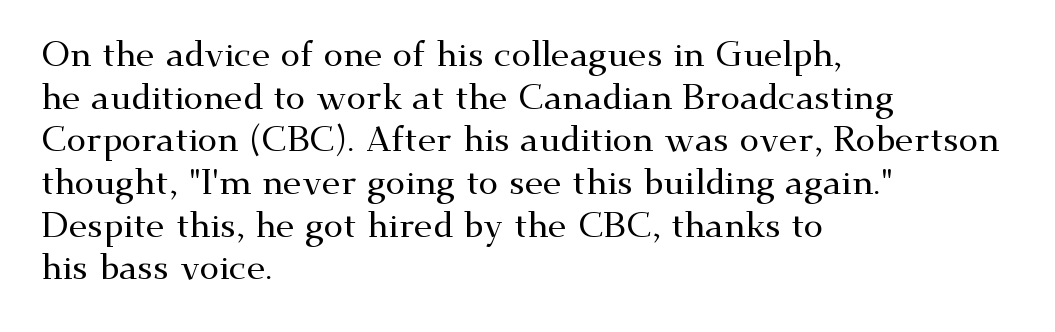
The image shows 35 px wide serif type, upright; set left-aligned, line spacing 1.22x, normal letter spacing, not underlined; medium stroke contrast and a small x-height.
